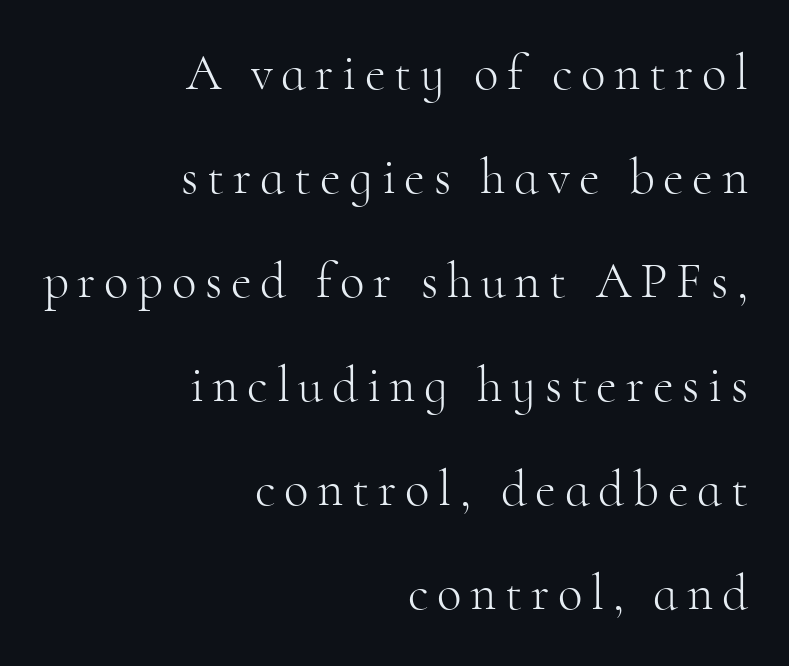
The image shows 51 px light serif type, upright; set right-aligned, loose line spacing (2.04x), not underlined; high stroke contrast and a small x-height.
